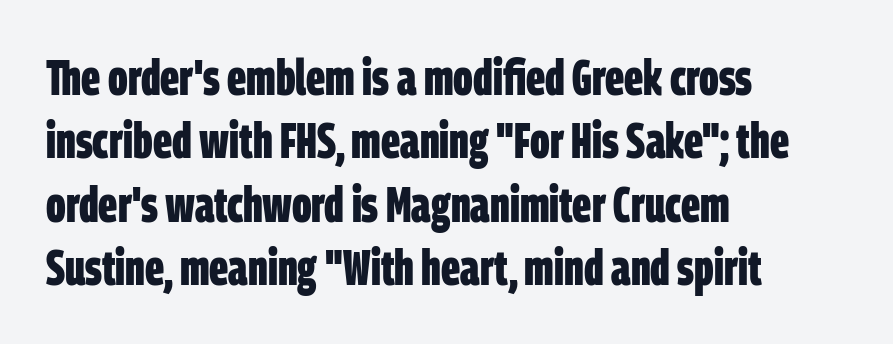
Q: Is the text bold? A: Yes.
Q: Is the typeface a serif or a sans-serif typeface? A: Sans-serif.
Q: Is the text underlined? A: No.
Q: How is the paragraph aligned? A: Left-aligned.
Q: Is the spacing between letters normal or unusually wide? A: Normal.
Q: Is the spacing between lines tight, normal or loose? A: Normal.
Q: Width (condensed, normal, or wide)? A: Condensed.
Q: Stroke contrast? A: Low.
Q: x-height? A: Large.
Q: Monospaced? A: No.
